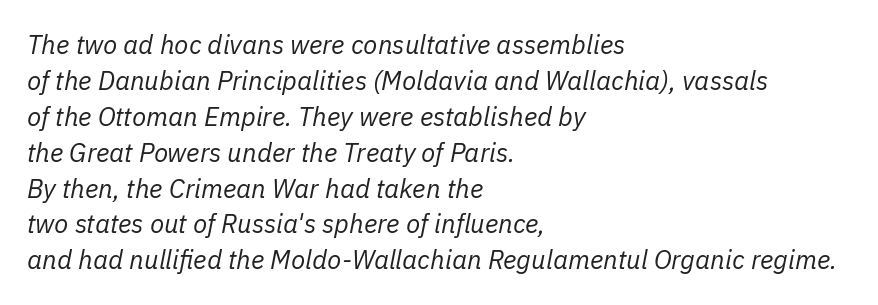
Q: Is the text bold? A: No.
Q: Is the text italic (slanted)? A: Yes, it leans right by about 11 degrees.
Q: Is the text underlined? A: No.
Q: How is the paragraph aligned? A: Left-aligned.
Q: Is the spacing between letters normal or unusually wide? A: Normal.
Q: Is the spacing between lines tight, normal or loose? A: Normal.
